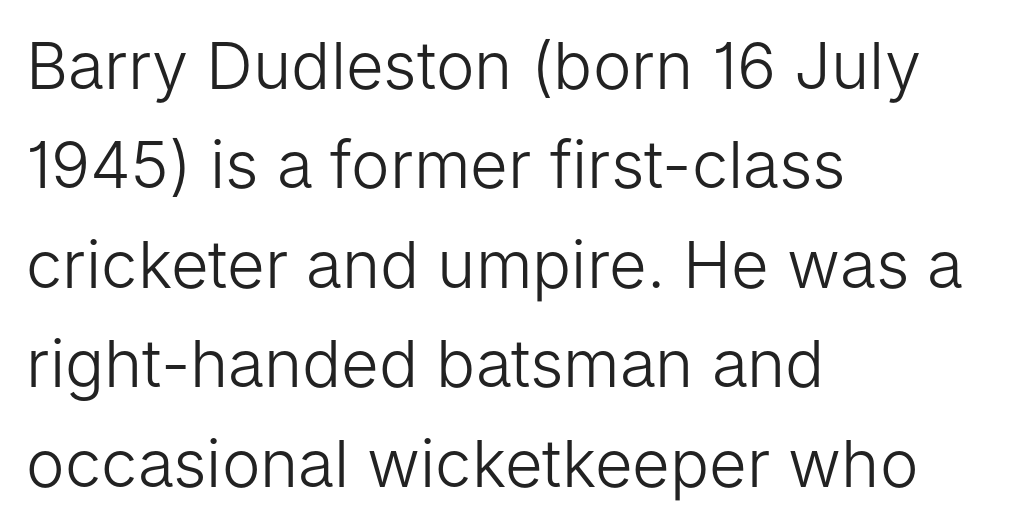
{"serif": "no", "italic": "no", "bold": "no", "weight": "light", "width": "normal", "stroke_contrast": "low", "x_height": "medium", "monospaced": "no", "underline": "no", "align": "left", "line_spacing": "normal", "line_spacing_ratio": 1.53, "letter_spacing": "normal", "letter_spacing_em": 0.0, "glyph_px": 65}
